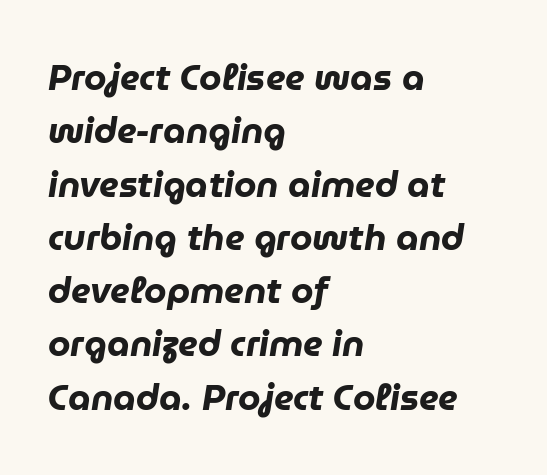
{"italic": "yes", "lean": "right", "slant_degrees": 9, "bold": "yes", "weight": "heavy", "width": "normal", "stroke_contrast": "low", "x_height": "medium", "monospaced": "no", "underline": "no", "align": "left", "line_spacing": "normal", "line_spacing_ratio": 1.48, "letter_spacing": "normal", "letter_spacing_em": 0.0, "glyph_px": 36}
